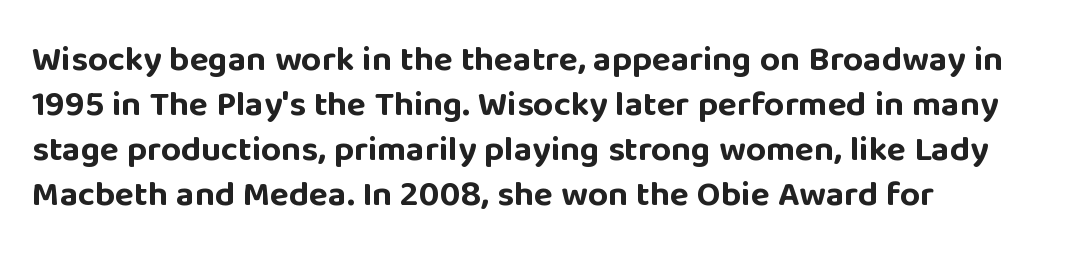
Q: Is the text bold? A: Yes.
Q: Is the text italic (slanted)? A: No, it is upright.
Q: Is the typeface a serif or a sans-serif typeface? A: Sans-serif.
Q: Is the text underlined? A: No.
Q: How is the paragraph aligned? A: Left-aligned.
Q: Is the spacing between letters normal or unusually wide? A: Normal.
Q: Is the spacing between lines tight, normal or loose? A: Normal.
Q: Width (condensed, normal, or wide)? A: Normal.
Q: Stroke contrast? A: Low.
Q: x-height? A: Large.
Q: Monospaced? A: No.
